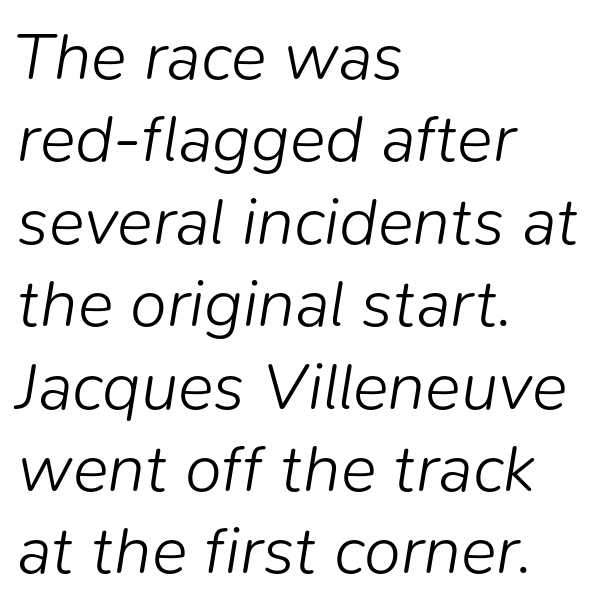
Q: Is the text bold? A: No.
Q: Is the text italic (slanted)? A: Yes, it leans right by about 9 degrees.
Q: Is the text underlined? A: No.
Q: How is the paragraph aligned? A: Left-aligned.
Q: Is the spacing between letters normal or unusually wide? A: Normal.
Q: Width (condensed, normal, or wide)? A: Normal.
Q: Stroke contrast? A: Low.
Q: x-height? A: Medium.
Q: Monospaced? A: No.
